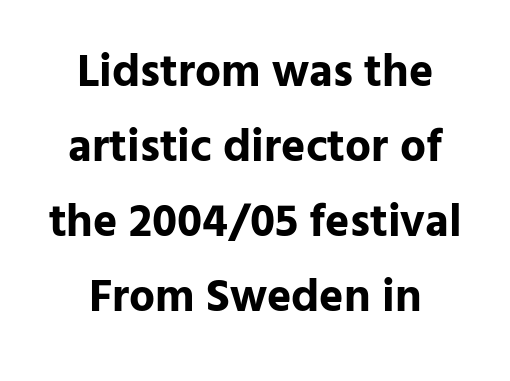
Weight: bold. A student would call this center alignment; a typographer would say set centered. Does the lettering tilt? It doesn't — this is upright. A normal amount of white space separates one row of letters from the next. Here the designer chose a conventional face with non-uniform glyph widths. Students, note that the glyphs here touch the page at normal intervals.
